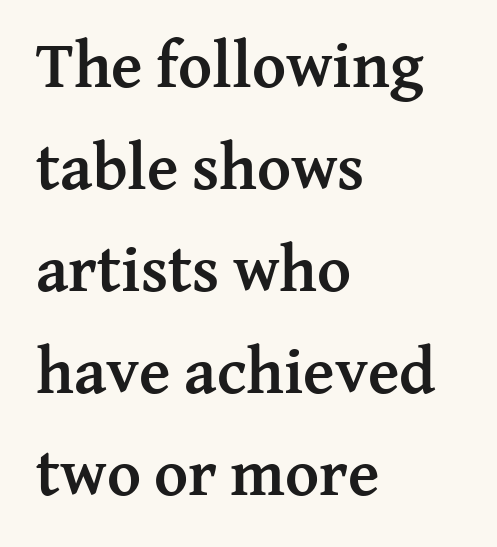
Q: Is the text bold? A: Yes.
Q: Is the text italic (slanted)? A: No, it is upright.
Q: Is the typeface a serif or a sans-serif typeface? A: Serif.
Q: Is the text underlined? A: No.
Q: How is the paragraph aligned? A: Left-aligned.
Q: Is the spacing between letters normal or unusually wide? A: Normal.
Q: Is the spacing between lines tight, normal or loose? A: Normal.
Q: Width (condensed, normal, or wide)? A: Normal.
Q: Stroke contrast? A: Medium.
Q: x-height? A: Medium.
Q: Monospaced? A: No.
